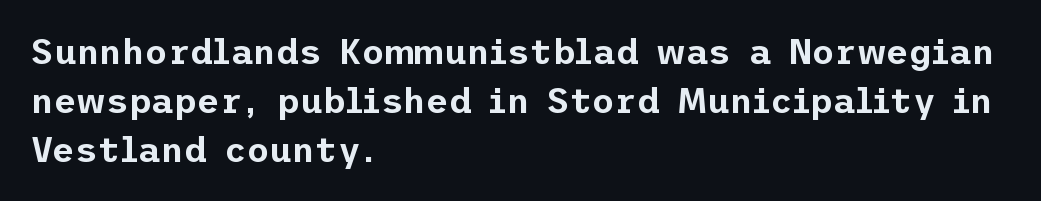
The image shows 35 px sans-serif type, upright; set left-aligned, normal line spacing (1.4x), normal letter spacing, not underlined; low stroke contrast and a medium x-height.
